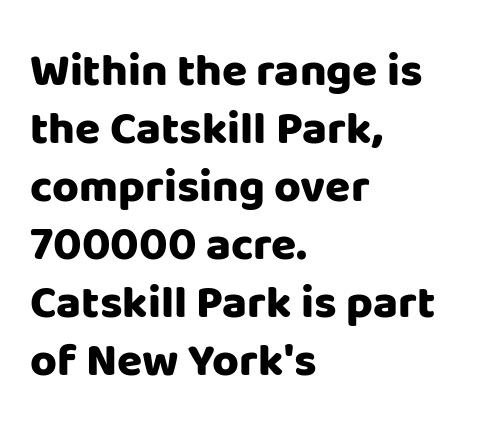
The image shows 46 px heavy sans-serif type, upright; set left-aligned, normal line spacing (1.26x), normal letter spacing, not underlined; low stroke contrast and a large x-height.
